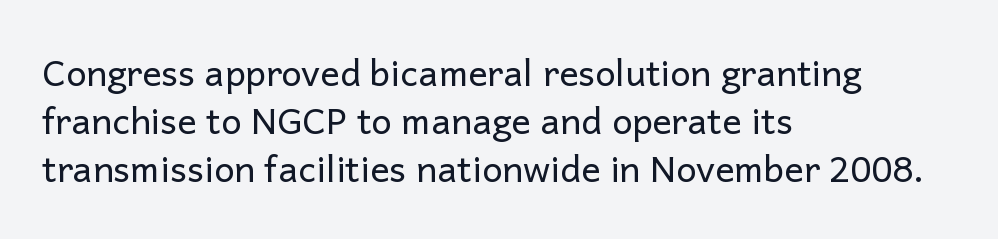
{"serif": "no", "italic": "no", "bold": "no", "weight": "regular", "width": "normal", "stroke_contrast": "low", "x_height": "medium", "monospaced": "no", "underline": "no", "align": "left", "line_spacing": "normal", "line_spacing_ratio": 1.33, "letter_spacing": "normal", "letter_spacing_em": 0.0, "glyph_px": 36}
